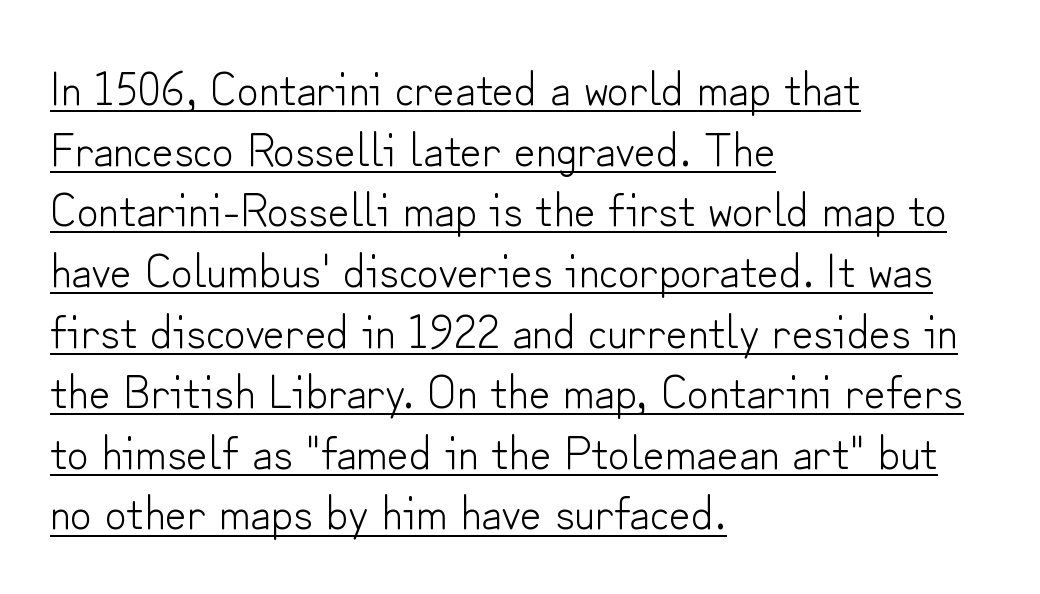
The image shows 47 px light sans-serif type, upright; set left-aligned, normal line spacing (1.29x), normal letter spacing, underlined; low stroke contrast and a small x-height.
